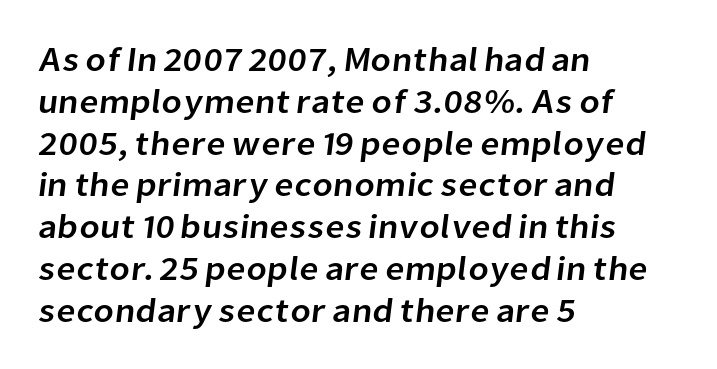
Q: Is the typeface a serif or a sans-serif typeface? A: Sans-serif.
Q: Is the text underlined? A: No.
Q: How is the paragraph aligned? A: Left-aligned.
Q: Is the spacing between letters normal or unusually wide? A: Normal.
Q: Width (condensed, normal, or wide)? A: Normal.
Q: Stroke contrast? A: Low.
Q: x-height? A: Medium.
Q: Monospaced? A: No.
